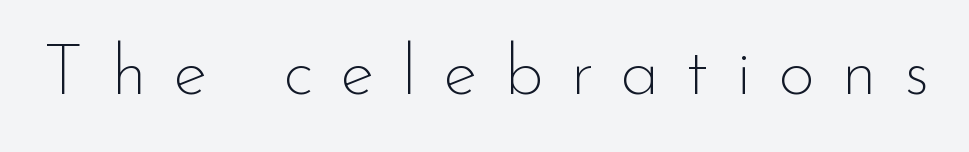
Q: Is the text bold? A: No.
Q: Is the text italic (slanted)? A: No, it is upright.
Q: Is the typeface a serif or a sans-serif typeface? A: Sans-serif.
Q: Is the text underlined? A: No.
Q: Is the spacing between letters normal or unusually wide? A: Unusually wide.
Q: Width (condensed, normal, or wide)? A: Normal.
Q: Stroke contrast? A: Low.
Q: x-height? A: Small.
Q: Monospaced? A: No.
